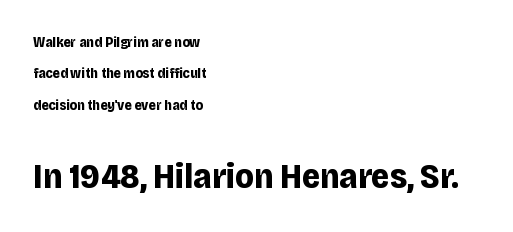
Which margin do the lines hug? The left one — the right edge is uneven. The letters advance in unequal steps, a hallmark of proportional type. These lines keep a tight, regular rhythm from letter to letter. Its strokes are broad and dark, the hallmark of bold type. Two sizes are in play, and the larger belongs to the second block. You can tell from the bare stems that sans-serif type was used.
